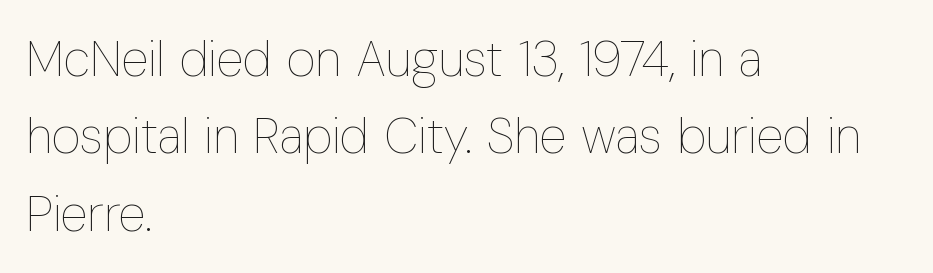
{"italic": "no", "bold": "no", "weight": "thin", "width": "condensed", "stroke_contrast": "low", "x_height": "medium", "monospaced": "no", "underline": "no", "align": "left", "line_spacing": "normal", "line_spacing_ratio": 1.55, "letter_spacing": "normal", "letter_spacing_em": 0.0, "glyph_px": 50}
